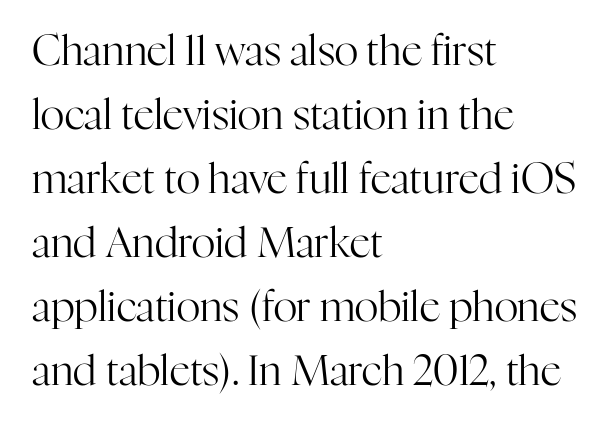
The image shows 41 px regular-weight serif type, upright; set left-aligned, normal line spacing (1.56x), normal letter spacing, not underlined; high stroke contrast and a medium x-height.
